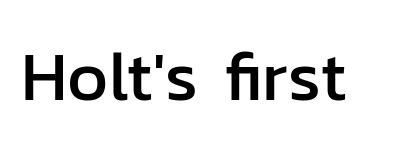
{"serif": "no", "italic": "no", "width": "normal", "stroke_contrast": "low", "x_height": "medium", "monospaced": "no", "underline": "no", "letter_spacing": "normal", "letter_spacing_em": 0.0, "glyph_px": 71}
